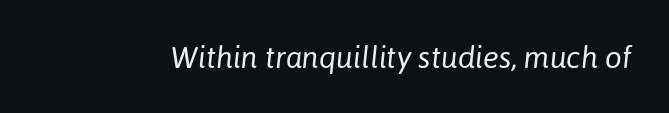
Q: Is the text bold? A: No.
Q: Is the text italic (slanted)? A: Yes, it leans right by about 6 degrees.
Q: Is the text underlined? A: No.
Q: Is the spacing between letters normal or unusually wide? A: Normal.
Q: Width (condensed, normal, or wide)? A: Normal.
Q: Stroke contrast? A: Low.
Q: x-height? A: Medium.
Q: Monospaced? A: No.
